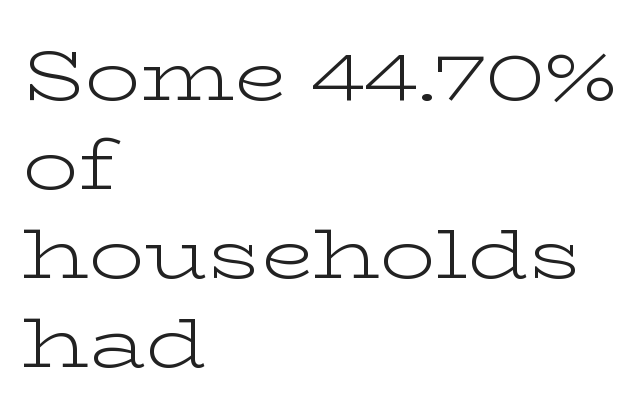
{"serif": "yes", "italic": "no", "bold": "no", "weight": "light", "width": "wide", "stroke_contrast": "low", "x_height": "medium", "monospaced": "no", "underline": "no", "align": "left", "line_spacing": "normal", "line_spacing_ratio": 1.29, "letter_spacing": "normal", "letter_spacing_em": 0.0, "glyph_px": 69}
